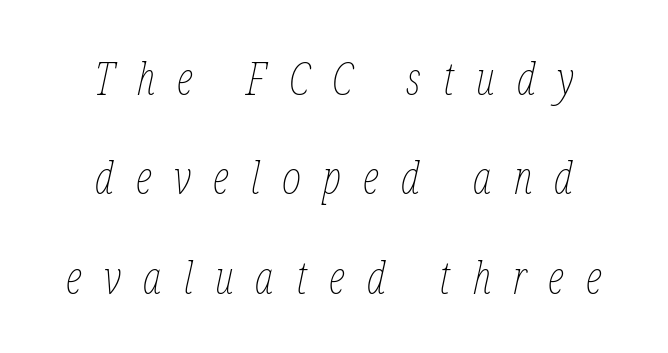
Tracking value appears strongly positive — letters spread wide. The letters advance in unequal steps, a hallmark of proportional type. The passage shown is not bold in any degree. Would a proofreader flag this as italicized? Yes. Underline: absent.
